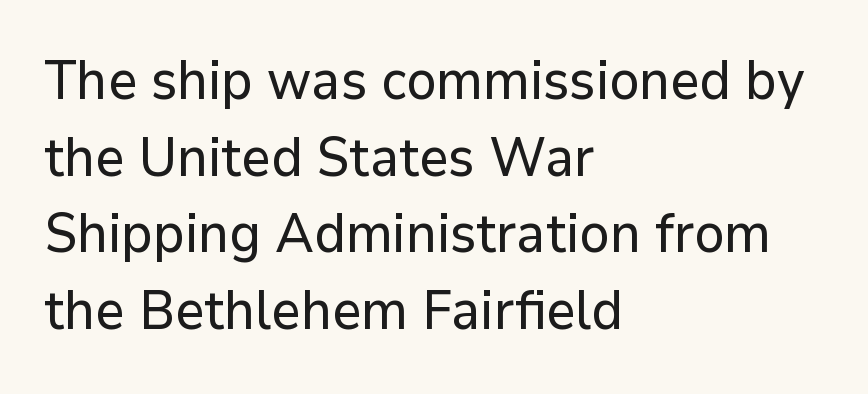
{"serif": "no", "italic": "no", "width": "normal", "stroke_contrast": "low", "x_height": "medium", "monospaced": "no", "underline": "no", "align": "left", "line_spacing": "normal", "line_spacing_ratio": 1.42, "letter_spacing": "normal", "letter_spacing_em": 0.0, "glyph_px": 54}
